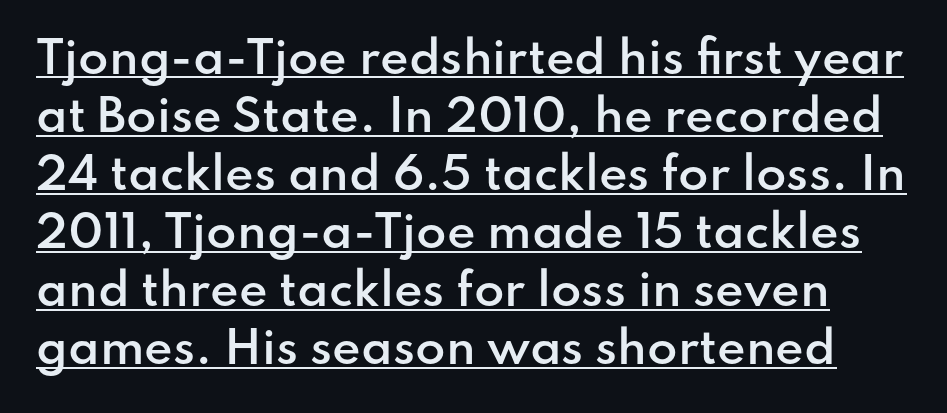
Nope, no serifs anywhere on these letters. Do the letters lean? They stand straight. Each line of the rendering has a horizontal stroke beneath the glyphs. A typesetter would call this leading conventional body-copy spacing. The line texture is even and compact thanks to regular tracking.
